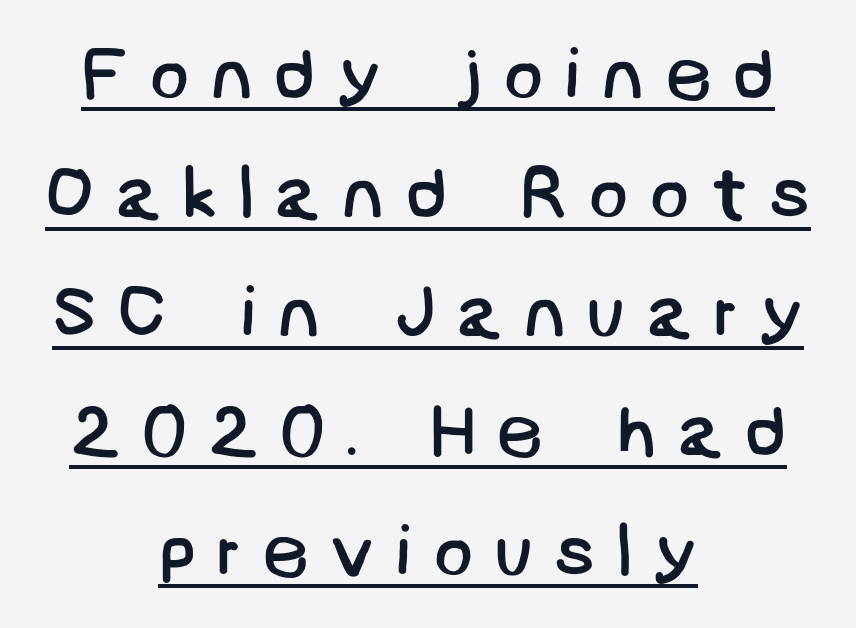
{"serif": "no", "bold": "no", "weight": "regular", "width": "normal", "stroke_contrast": "low", "x_height": "large", "underline": "yes", "align": "center", "line_spacing": "normal", "line_spacing_ratio": 1.61, "letter_spacing": "wide", "letter_spacing_em": 0.27, "glyph_px": 74}
